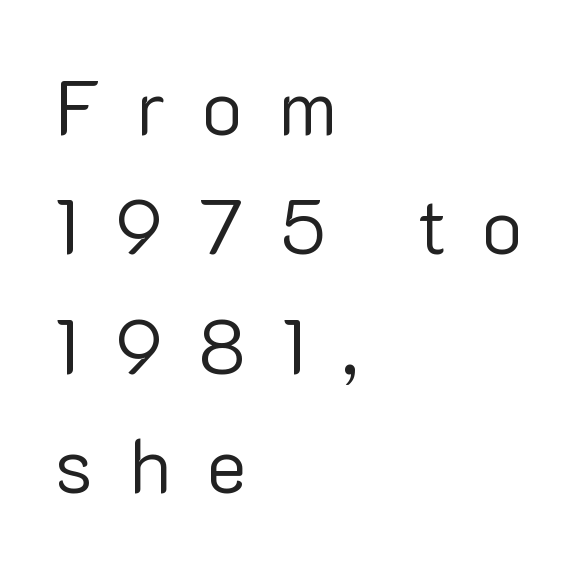
{"serif": "no", "italic": "no", "bold": "no", "weight": "regular", "width": "normal", "stroke_contrast": "low", "x_height": "medium", "monospaced": "no", "underline": "no", "align": "left", "line_spacing": "normal", "line_spacing_ratio": 1.57, "letter_spacing": "wide", "letter_spacing_em": 0.47, "glyph_px": 76}
